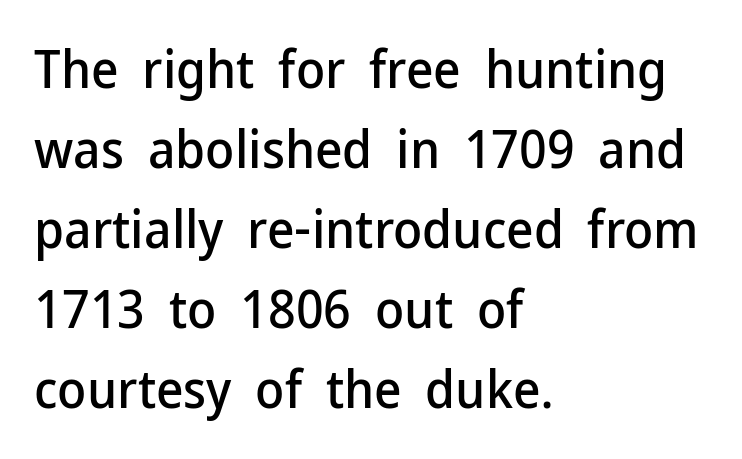
The image shows 53 px sans-serif type, upright; set left-aligned, normal line spacing (1.51x), normal letter spacing, not underlined; low stroke contrast and a medium x-height.
